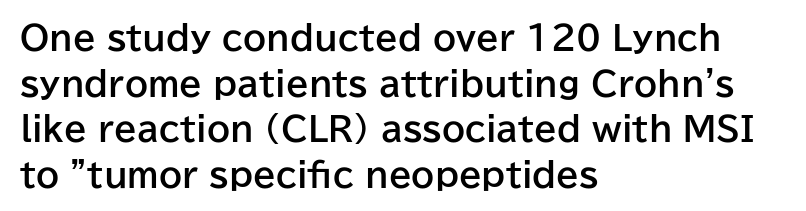
Q: Is the text bold? A: Yes.
Q: Is the text italic (slanted)? A: No, it is upright.
Q: Is the typeface a serif or a sans-serif typeface? A: Sans-serif.
Q: Is the text underlined? A: No.
Q: How is the paragraph aligned? A: Left-aligned.
Q: Is the spacing between letters normal or unusually wide? A: Normal.
Q: Is the spacing between lines tight, normal or loose? A: Normal.
Q: Width (condensed, normal, or wide)? A: Normal.
Q: Stroke contrast? A: Low.
Q: x-height? A: Medium.
Q: Monospaced? A: No.
